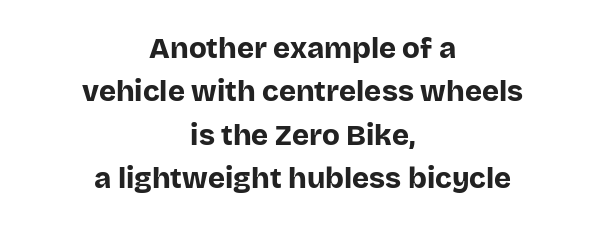
{"serif": "no", "italic": "no", "bold": "yes", "weight": "bold", "width": "normal", "stroke_contrast": "low", "x_height": "large", "monospaced": "no", "underline": "no", "align": "center", "line_spacing": "normal", "line_spacing_ratio": 1.5, "letter_spacing": "normal", "letter_spacing_em": 0.0, "glyph_px": 29}
